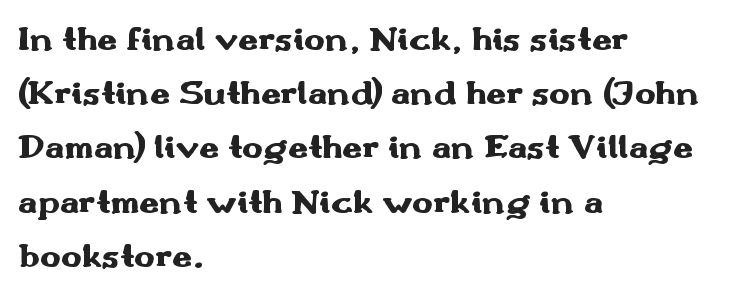
The image shows 35 px heavy, wide sans-serif type, upright; set left-aligned, normal line spacing (1.55x), normal letter spacing, not underlined; medium stroke contrast and a small x-height.
